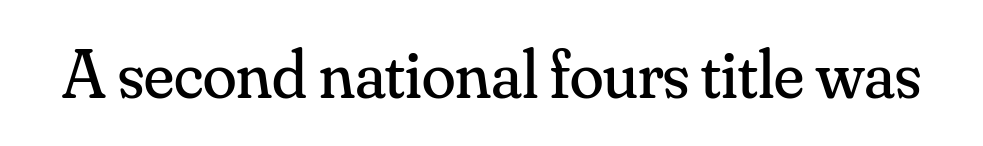
Each letter keeps its own natural width here, so spacing adapts to shape. In terms of letterspacing, this is plain default setting. Underlining? Definitely not there. You can tell from the footed stems that serif type was used.
